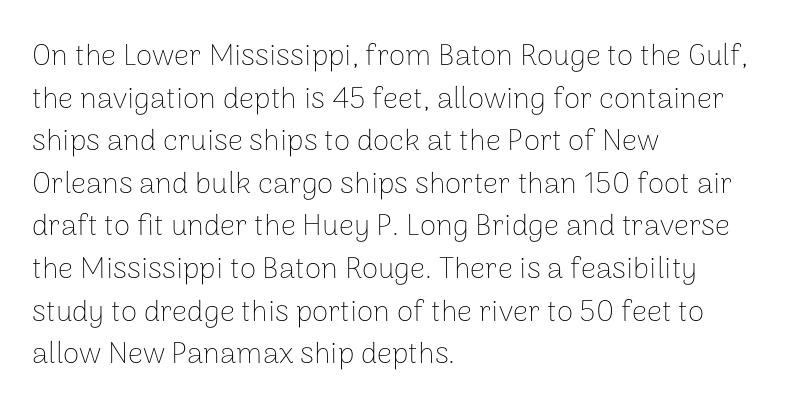
The image shows 30 px thin sans-serif type, upright; set left-aligned, normal line spacing (1.42x), normal letter spacing, not underlined; low stroke contrast and a medium x-height.
